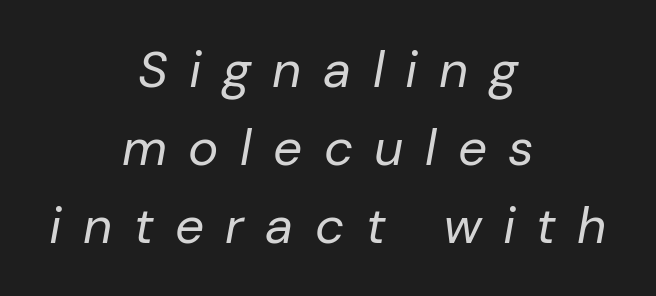
Summary of vertical rhythm: regular, with standard interline spacing. These lines are rendered in a variable-pitch font. Nobody drew a line under any word here. This rendering widens character spacing well past its baseline value.
